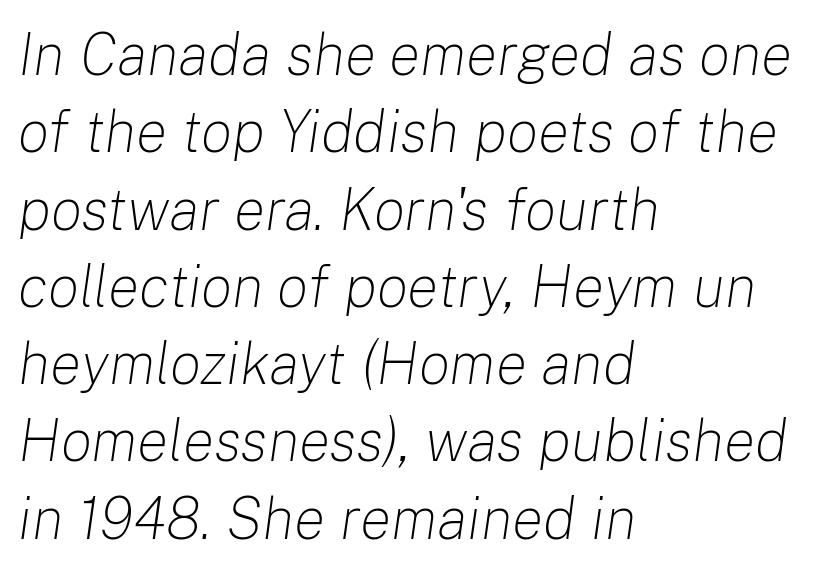
The image shows 59 px light type, italic (leaning right); set left-aligned, normal line spacing (1.31x), normal letter spacing, not underlined; low stroke contrast and a medium x-height.
